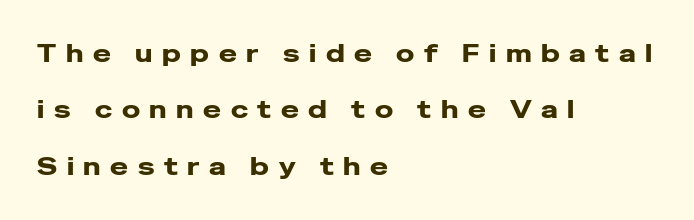
Q: Is the text bold? A: Yes.
Q: Is the text italic (slanted)? A: No, it is upright.
Q: Is the text underlined? A: No.
Q: How is the paragraph aligned? A: Left-aligned.
Q: Is the spacing between letters normal or unusually wide? A: Unusually wide.
Q: Is the spacing between lines tight, normal or loose? A: Loose.
